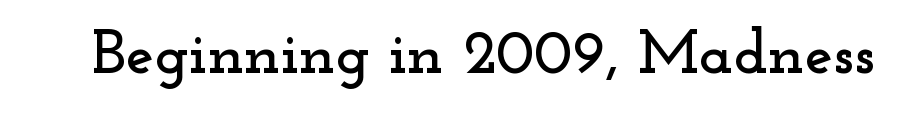
Style check: upright. The letters sit at their default tracking, neither squeezed nor spread. Each row of text sits above clean, open space. Varying glyph widths throughout — classic text-font behaviour. The passage shown is typeset with a serif family.
